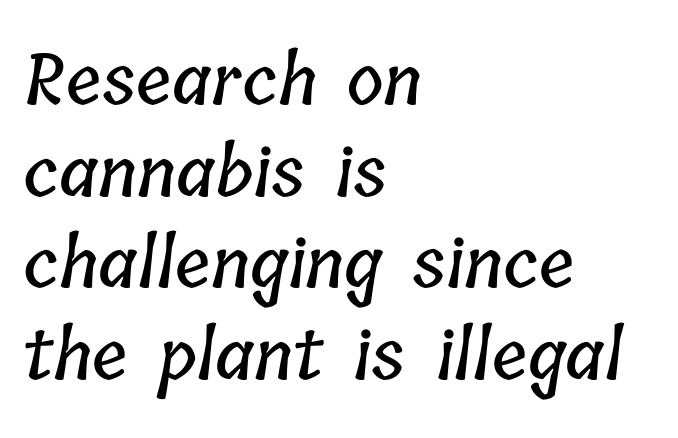
{"width": "condensed", "stroke_contrast": "low", "x_height": "medium", "monospaced": "no", "underline": "no", "align": "left", "line_spacing": "normal", "line_spacing_ratio": 1.31, "letter_spacing": "normal", "letter_spacing_em": 0.0, "glyph_px": 70}
